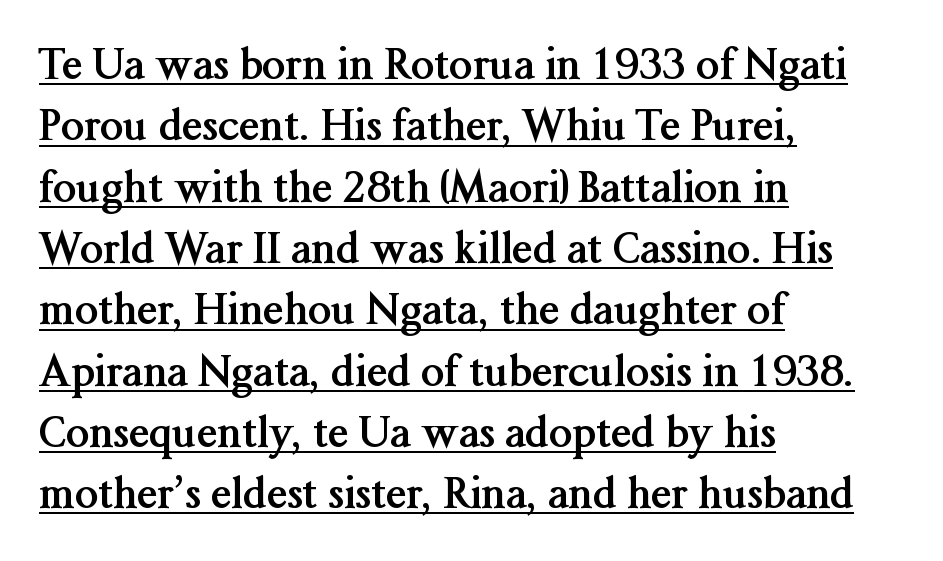
Compared with typical body copy, the letter spacing here is the same. You could not count columns in this text — the font is proportionally spaced. Horizontal bands of white between lines are of average thickness. Does the copy run flush right? No — it runs flush left. Regarding serifs, this sample has them. You can tell it's not italic because the verticals are truly vertical.
